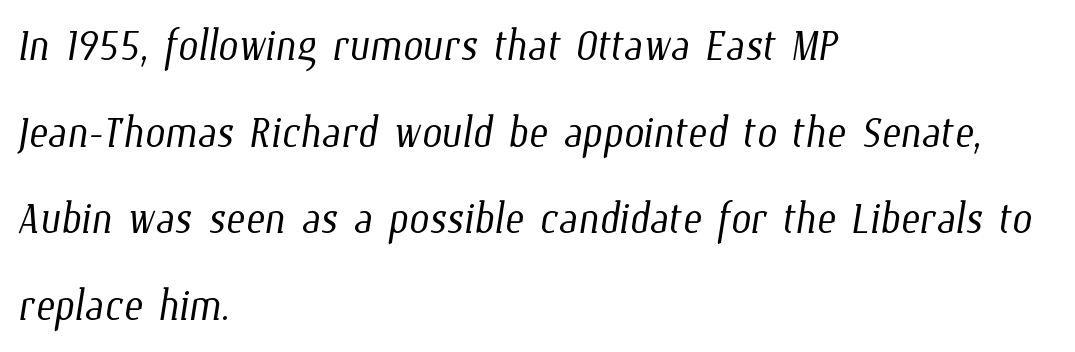
Q: Is the text bold? A: No.
Q: Is the text underlined? A: No.
Q: How is the paragraph aligned? A: Left-aligned.
Q: Is the spacing between letters normal or unusually wide? A: Normal.
Q: Is the spacing between lines tight, normal or loose? A: Normal.
Q: Width (condensed, normal, or wide)? A: Condensed.
Q: Stroke contrast? A: Low.
Q: x-height? A: Medium.
Q: Monospaced? A: No.
